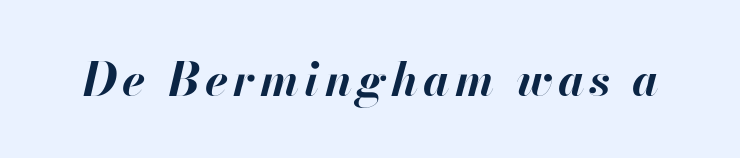
This is oblique type, the kind used for emphasis or titles. Spacing verdict: proportional, widths tailored to each character. Set as a true bold cut, around the 700 mark. The specimen omits any rule beneath the text block's lines.
